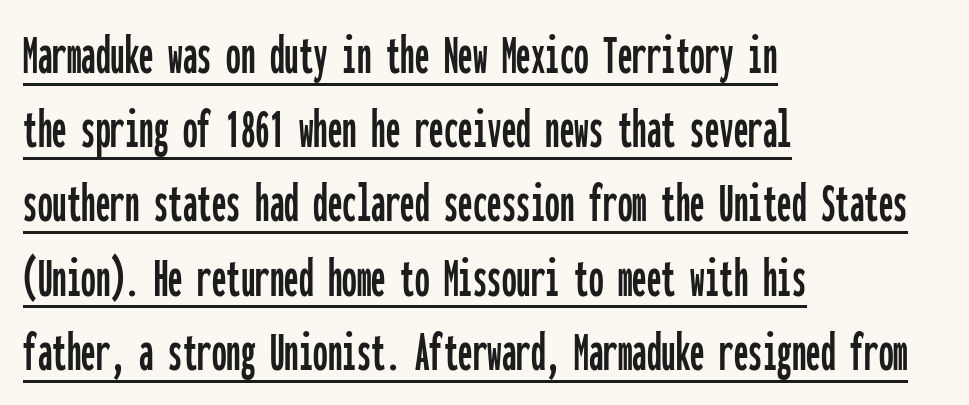
The image shows 58 px condensed sans-serif type, upright, monospaced; set left-aligned, normal line spacing (1.28x), normal letter spacing, underlined; low stroke contrast and a medium x-height.
